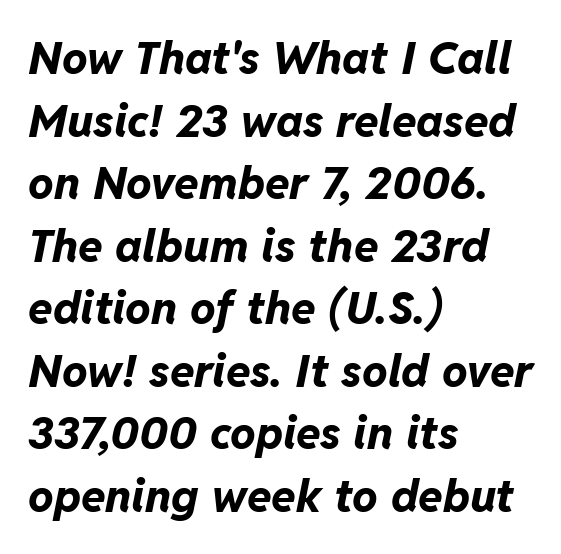
The image shows 45 px bold type, italic (leaning right); set left-aligned, normal line spacing (1.39x), normal letter spacing, not underlined; low stroke contrast and a medium x-height.
